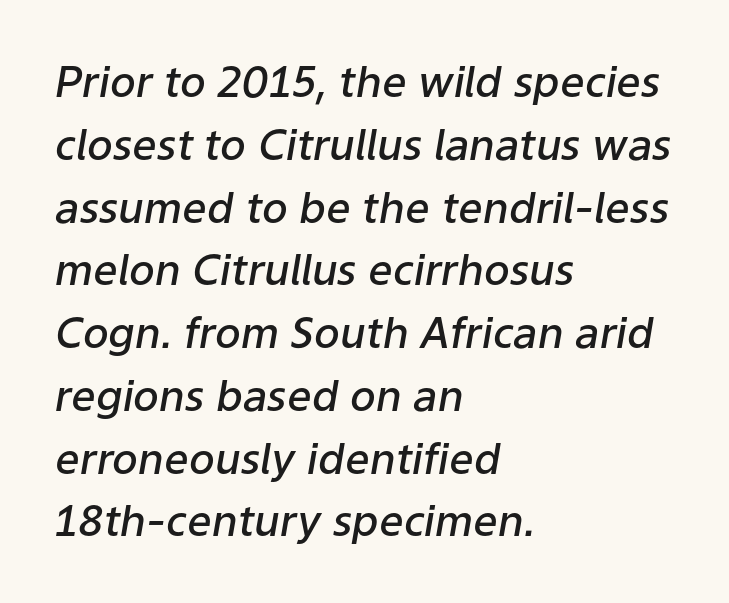
{"italic": "yes", "lean": "right", "slant_degrees": 9, "bold": "semi", "weight": "semibold", "width": "normal", "stroke_contrast": "low", "x_height": "medium", "monospaced": "no", "underline": "no", "align": "left", "line_spacing": "normal", "line_spacing_ratio": 1.46, "letter_spacing": "normal", "letter_spacing_em": 0.0, "glyph_px": 43}
